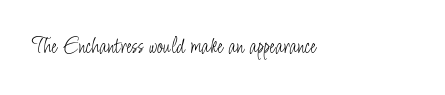
The image shows 24 px text type; set left-aligned, normal letter spacing, not underlined.
